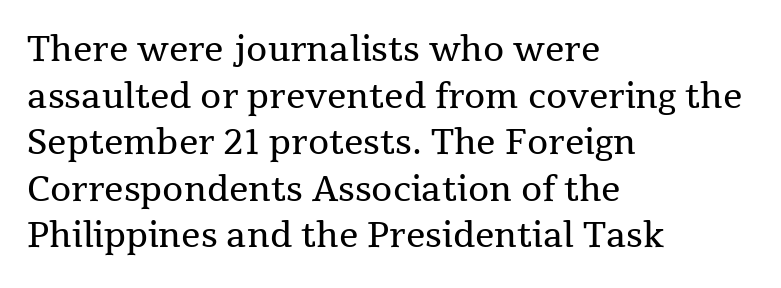
{"serif": "yes", "italic": "no", "bold": "no", "weight": "regular", "width": "normal", "stroke_contrast": "medium", "x_height": "medium", "monospaced": "no", "underline": "no", "align": "left", "line_spacing": "normal", "line_spacing_ratio": 1.37, "letter_spacing": "normal", "letter_spacing_em": 0.0, "glyph_px": 34}
